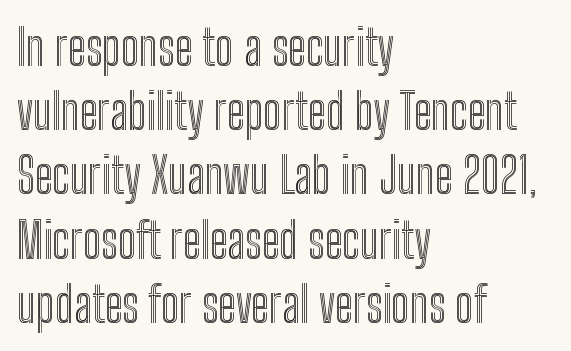
{"italic": "no", "width": "condensed", "x_height": "medium", "monospaced": "no", "underline": "no", "align": "left", "line_spacing": "normal", "line_spacing_ratio": 1.31, "letter_spacing": "normal", "letter_spacing_em": 0.0, "glyph_px": 49}
